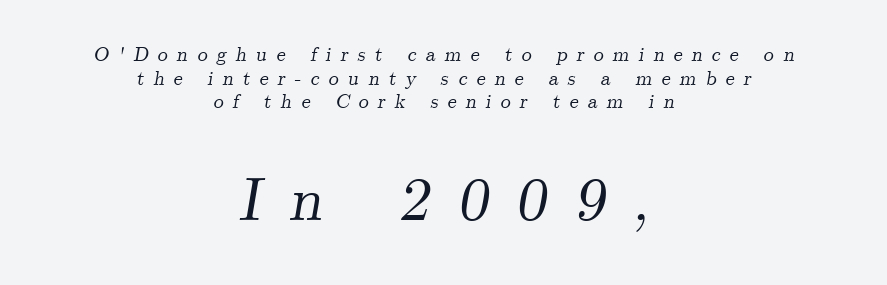
Q: Is the text italic (slanted)? A: Yes, it leans right by about 9 degrees.
Q: Is the typeface a serif or a sans-serif typeface? A: Serif.
Q: Is the text underlined? A: No.
Q: How is the paragraph aligned? A: Centered.
Q: Is the spacing between letters normal or unusually wide? A: Unusually wide.
Q: Which block of text is set in a larger size, the first (top) or the second (bottom)? A: The second (bottom) one.
Q: Width (condensed, normal, or wide)? A: Normal.
Q: Stroke contrast? A: Medium.
Q: x-height? A: Small.
Q: Monospaced? A: No.
